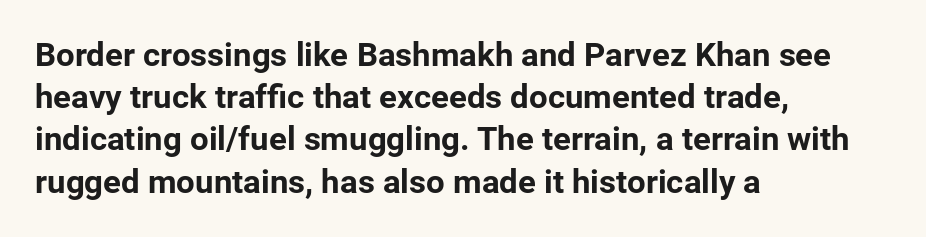
The characters look thick and weighty, a clear bold. The face used here is proportionally spaced, like ordinary book or web type. Posture: straight, roman, zero tilt. Observe the absence of serifs on each vertical stroke in this sample.
